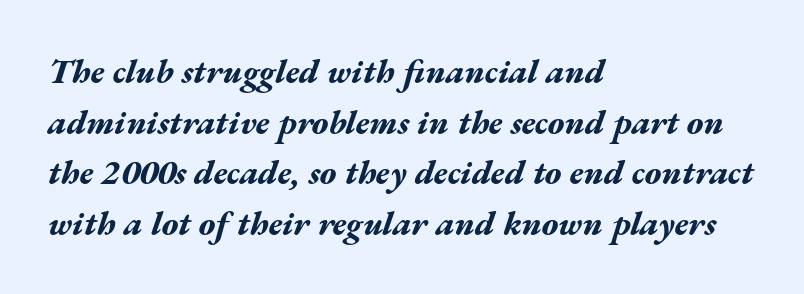
The image shows 34 px bold, wide type, italic (leaning right); set left-aligned, normal line spacing (1.49x), normal letter spacing, not underlined; medium stroke contrast and a medium x-height.
